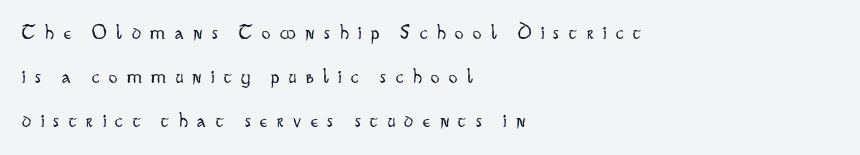
The designer dialed line spacing up above the default. Horizontally, the lines are justified to the leading edge only. Decoration check: the copy has no underline. Quick note: not italic, upright.
